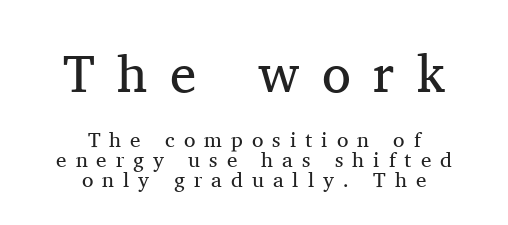
The image shows 53 px regular-weight serif type, upright; set centered, tight line spacing (0.95x), unusually wide letter spacing (+0.43 em), not underlined; the first (top) block is 2.52x larger; medium stroke contrast and a medium x-height.
